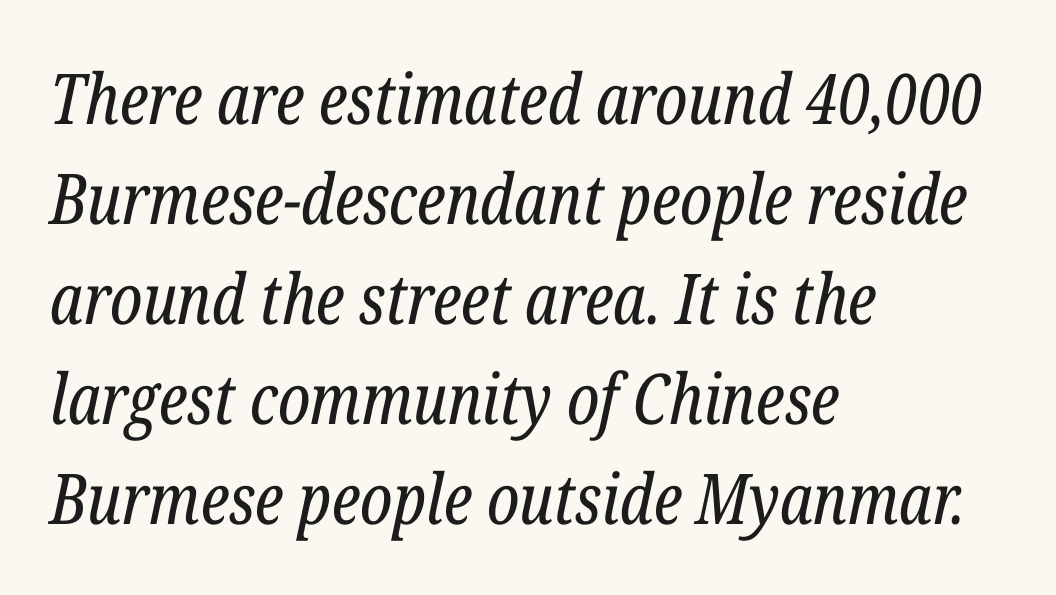
The image shows 70 px regular-weight, condensed serif type, italic (leaning right); set left-aligned, normal line spacing (1.43x), normal letter spacing, not underlined; low stroke contrast and a medium x-height.
